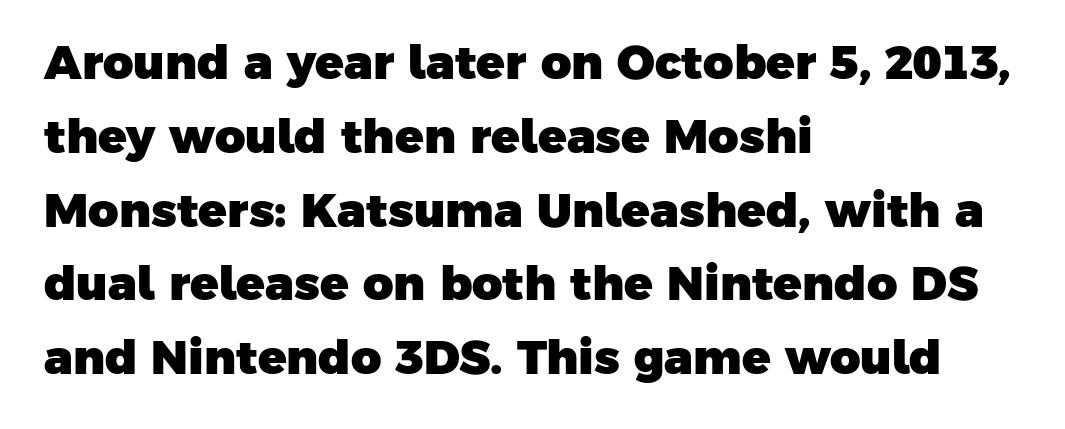
Q: Is the text bold? A: Yes.
Q: Is the typeface a serif or a sans-serif typeface? A: Sans-serif.
Q: Is the text underlined? A: No.
Q: How is the paragraph aligned? A: Left-aligned.
Q: Is the spacing between letters normal or unusually wide? A: Normal.
Q: Is the spacing between lines tight, normal or loose? A: Normal.
Q: Width (condensed, normal, or wide)? A: Normal.
Q: Stroke contrast? A: Low.
Q: x-height? A: Medium.
Q: Monospaced? A: No.
